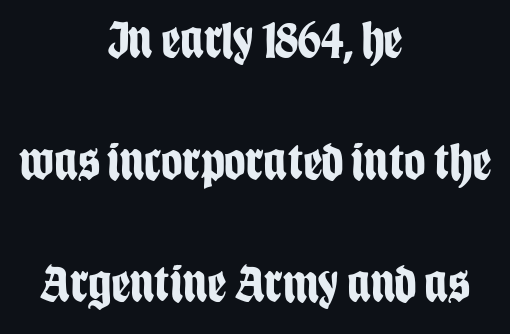
The image shows 53 px bold, condensed sans-serif type, upright; set centered, loose line spacing (2.3x), normal letter spacing, not underlined; low stroke contrast and a large x-height.
